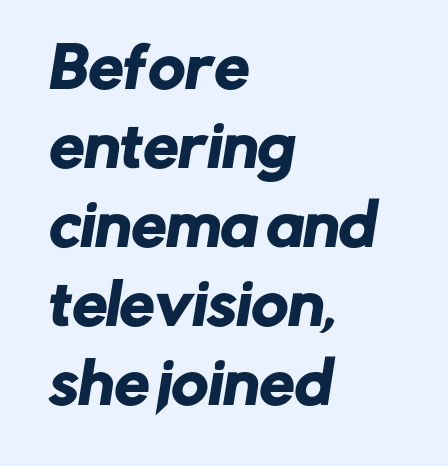
{"serif": "no", "width": "normal", "stroke_contrast": "low", "x_height": "medium", "monospaced": "no", "underline": "no", "align": "left", "line_spacing": "normal", "line_spacing_ratio": 1.41, "letter_spacing": "normal", "letter_spacing_em": 0.0, "glyph_px": 56}
